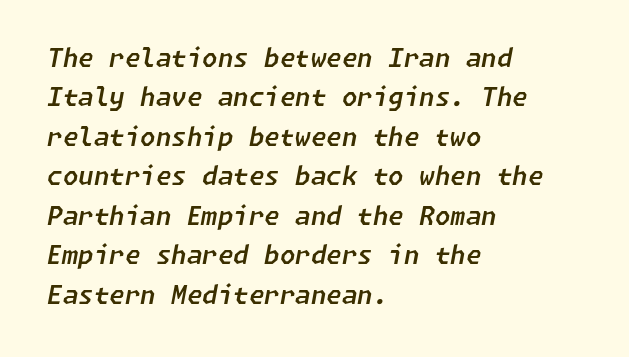
Q: Is the text italic (slanted)? A: Yes, it leans right by about 11 degrees.
Q: Is the text underlined? A: No.
Q: How is the paragraph aligned? A: Left-aligned.
Q: Is the spacing between letters normal or unusually wide? A: Normal.
Q: Is the spacing between lines tight, normal or loose? A: Normal.
